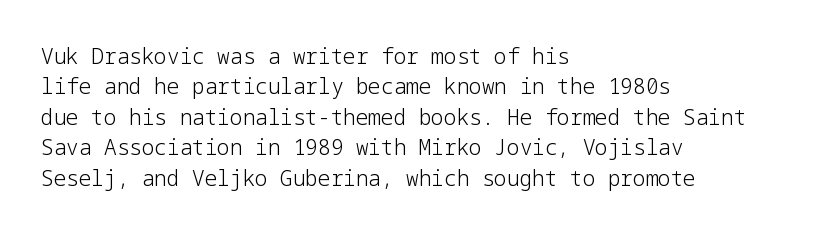
Q: Is the text bold? A: No.
Q: Is the text italic (slanted)? A: No, it is upright.
Q: Is the text underlined? A: No.
Q: How is the paragraph aligned? A: Left-aligned.
Q: Is the spacing between letters normal or unusually wide? A: Normal.
Q: Is the spacing between lines tight, normal or loose? A: Normal.
